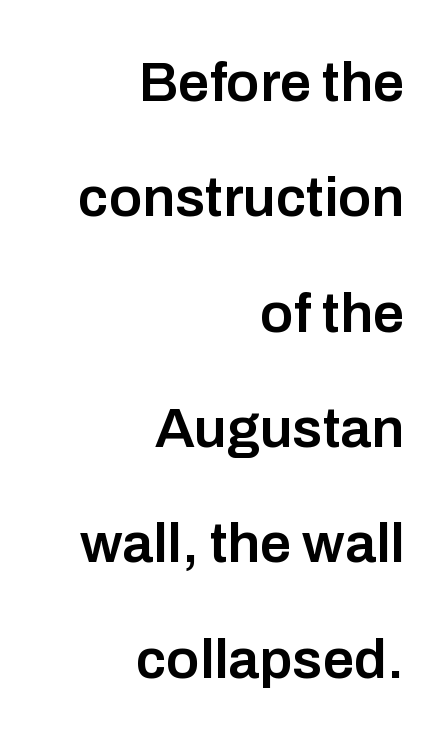
Q: Is the text bold? A: Semi-bold.
Q: Is the text italic (slanted)? A: No, it is upright.
Q: Is the typeface a serif or a sans-serif typeface? A: Sans-serif.
Q: Is the text underlined? A: No.
Q: How is the paragraph aligned? A: Right-aligned.
Q: Is the spacing between letters normal or unusually wide? A: Normal.
Q: Is the spacing between lines tight, normal or loose? A: Loose.
Q: Width (condensed, normal, or wide)? A: Normal.
Q: Stroke contrast? A: Low.
Q: x-height? A: Medium.
Q: Monospaced? A: No.
